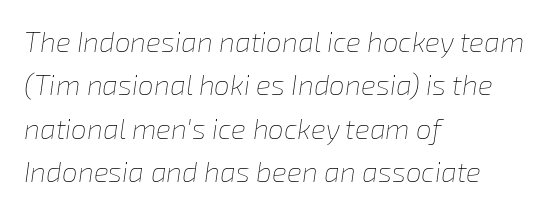
{"italic": "yes", "lean": "right", "slant_degrees": 8, "bold": "no", "weight": "thin", "width": "normal", "stroke_contrast": "low", "x_height": "medium", "monospaced": "no", "underline": "no", "align": "left", "line_spacing": "normal", "line_spacing_ratio": 1.55, "letter_spacing": "normal", "letter_spacing_em": 0.0, "glyph_px": 28}
